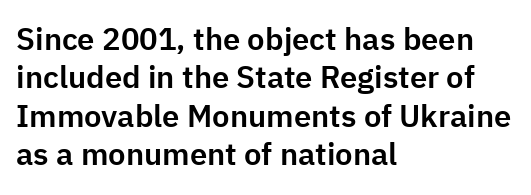
The image shows 31 px sans-serif type, upright; set left-aligned, line spacing 1.24x, normal letter spacing, not underlined; low stroke contrast and a medium x-height.
